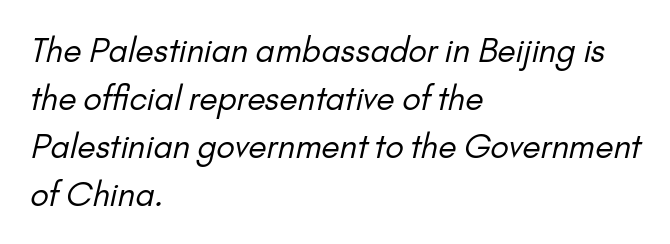
Q: Is the text bold? A: No.
Q: Is the typeface a serif or a sans-serif typeface? A: Sans-serif.
Q: Is the text underlined? A: No.
Q: How is the paragraph aligned? A: Left-aligned.
Q: Is the spacing between letters normal or unusually wide? A: Normal.
Q: Is the spacing between lines tight, normal or loose? A: Normal.
Q: Width (condensed, normal, or wide)? A: Normal.
Q: Stroke contrast? A: Low.
Q: x-height? A: Small.
Q: Monospaced? A: No.
